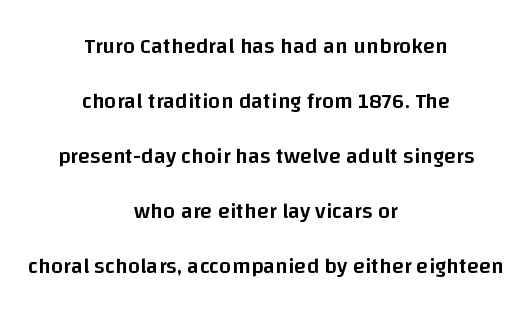
This block would shrink considerably if given ordinary leading; it's expanded now. A bare baseline throughout the passage. Neither beginnings nor endings align; midpoints do. It's the straight-up-and-down kind of type.
